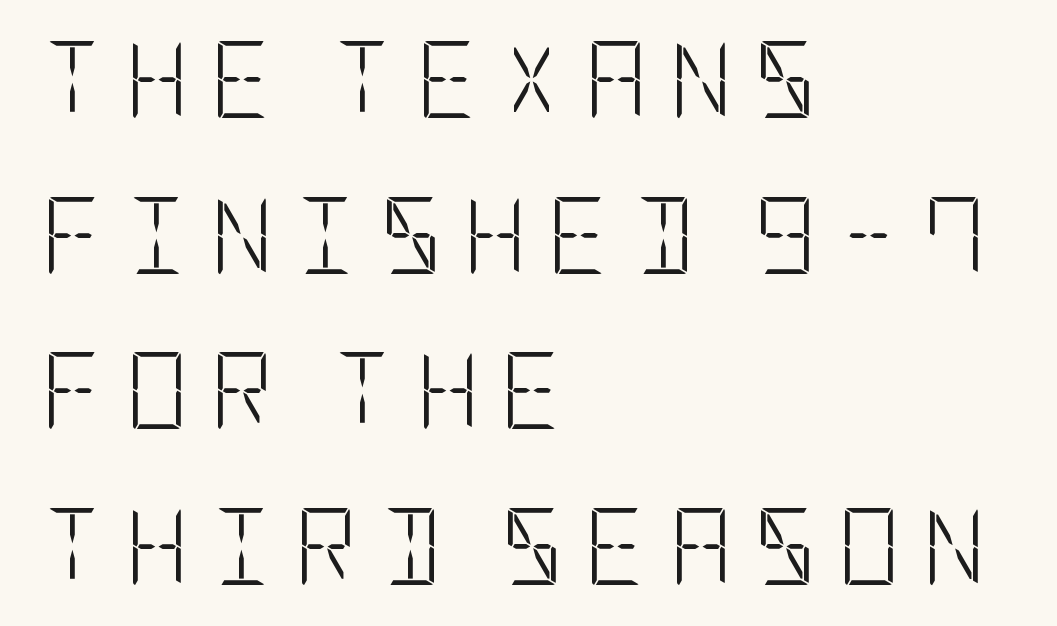
Any mark beneath the type? The region is blank. These lines stand farther apart than default settings would place them. Is the type heavy? It reads as light-to-regular instead. This rendering employs a face without finishing strokes, i.e., a sans-serif.
